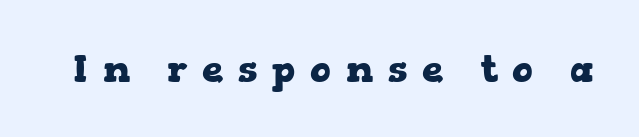
Every character sits straight up, as roman type does. Looks like regular typesetting: each glyph gets only the width it needs. The rendering shows small feet on the letterforms — a serif design. Notice how thick the strokes are: this is what a full bold looks like. No word sits above an underline.
